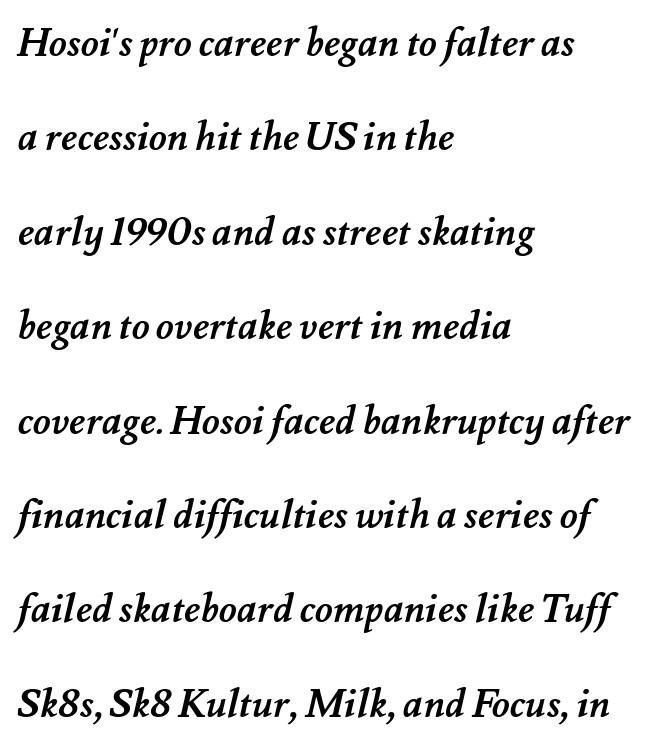
The face used here is proportionally spaced, like ordinary book or web type. Anything drawn beneath the words? Only blank space. The paragraph shown leans on its left margin. Compared with typical body copy, the letter spacing here is the same. Line spacing here is loose.
